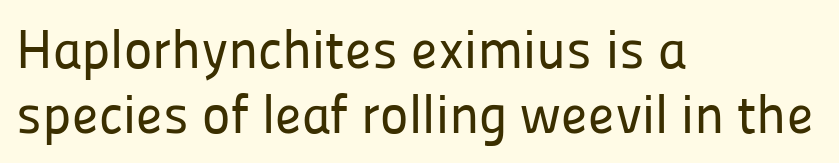
The image shows 54 px sans-serif type, upright; set left-aligned, line spacing 1.21x, normal letter spacing, not underlined; low stroke contrast and a medium x-height.
